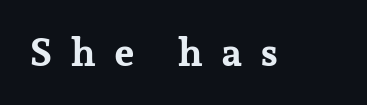
Q: Is the text bold? A: Yes.
Q: Is the text italic (slanted)? A: No, it is upright.
Q: Is the typeface a serif or a sans-serif typeface? A: Serif.
Q: Is the text underlined? A: No.
Q: Is the spacing between letters normal or unusually wide? A: Unusually wide.
Q: Width (condensed, normal, or wide)? A: Normal.
Q: Stroke contrast? A: Low.
Q: x-height? A: Medium.
Q: Monospaced? A: No.
